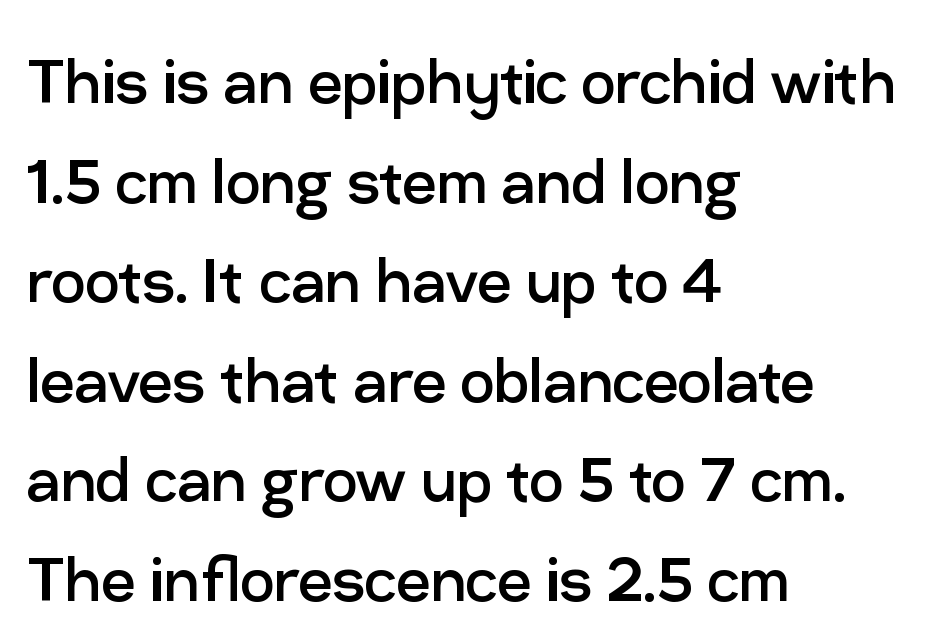
{"serif": "no", "italic": "no", "bold": "no", "weight": "regular", "width": "normal", "stroke_contrast": "low", "x_height": "medium", "monospaced": "no", "underline": "no", "align": "left", "line_spacing": "normal", "line_spacing_ratio": 1.31, "letter_spacing": "normal", "letter_spacing_em": 0.0, "glyph_px": 76}
